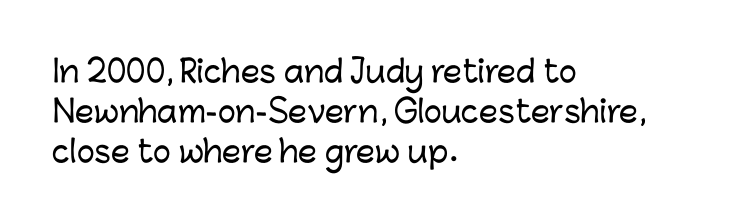
The image shows 30 px sans-serif type, upright; set left-aligned, normal line spacing (1.34x), normal letter spacing, not underlined; low stroke contrast and a medium x-height.
